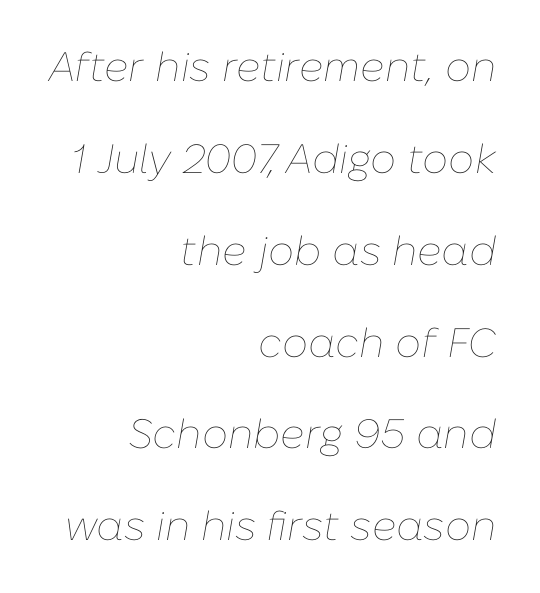
A typesetter would call this leading open, well beyond the default. Compared with a flush-left layout, this one pins lines to the opposite, right side. The characters are drawn with everyday or finer stroke widths. The lettering tilts uniformly, giving the passage an italic look. Underlining? Definitely not there. The passage shown is typed in a proportional face where columns would drift.
